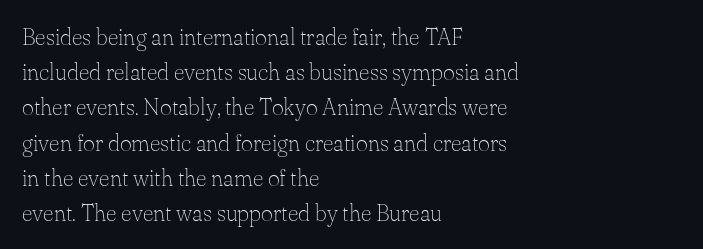
{"italic": "no", "bold": "no", "underline": "no", "align": "left", "line_spacing": "normal", "line_spacing_ratio": 1.53, "letter_spacing": "normal", "letter_spacing_em": 0.0, "glyph_px": 23}
